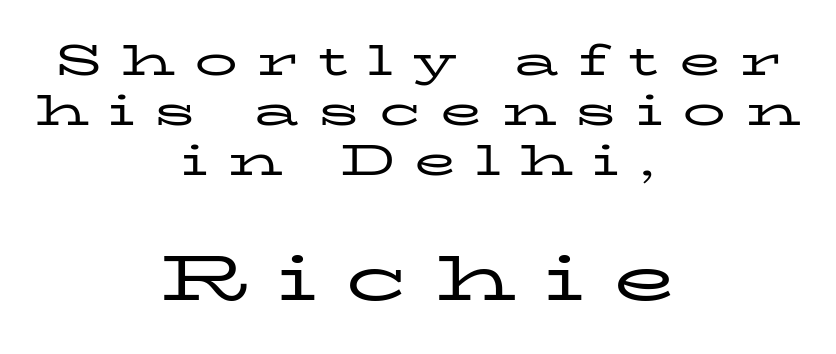
{"serif": "yes", "italic": "no", "bold": "no", "weight": "regular", "width": "wide", "stroke_contrast": "low", "x_height": "medium", "monospaced": "no", "underline": "no", "align": "center", "line_spacing_ratio": 1.16, "letter_spacing": "wide", "letter_spacing_em": 0.45, "larger_block": "second", "size_ratio": 1.49, "glyph_px": 64}
